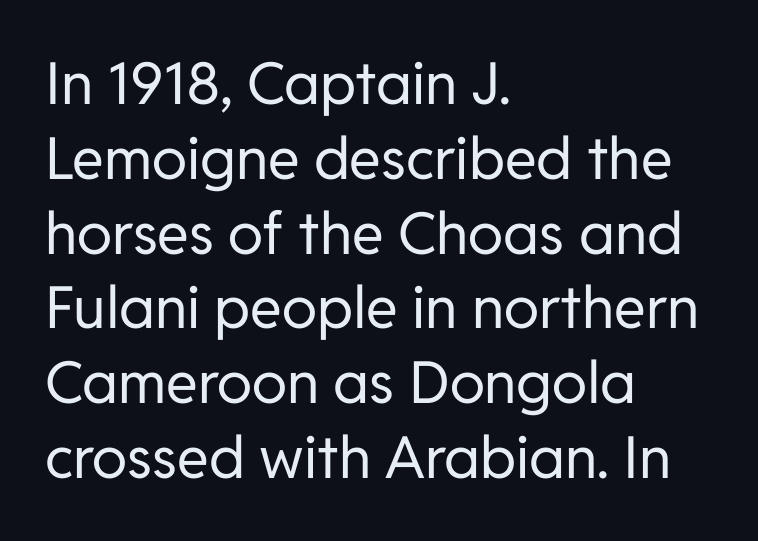
{"serif": "no", "italic": "no", "bold": "no", "weight": "regular", "width": "normal", "stroke_contrast": "low", "x_height": "medium", "monospaced": "no", "underline": "no", "align": "left", "line_spacing": "normal", "line_spacing_ratio": 1.29, "letter_spacing": "normal", "letter_spacing_em": 0.0, "glyph_px": 58}
